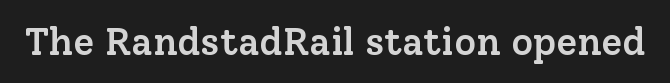
The image shows 38 px semibold serif type, upright; set normal letter spacing, not underlined; low stroke contrast and a medium x-height.
